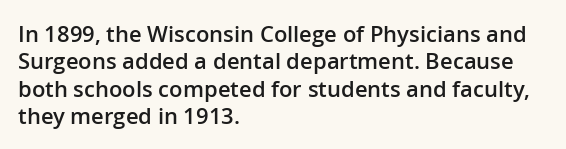
Typographic density is moderately raised because the face is semibold. Vertical strokes here are truly vertical. Between one letter and the next there's only the usual sliver of space. The setting favours the left margin, as ordinary paragraphs usually do.
